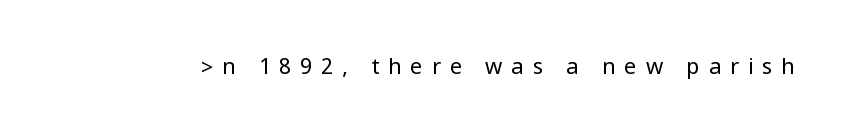
The image shows 22 px text type, upright; set unusually wide letter spacing (+0.4 em), not underlined.
